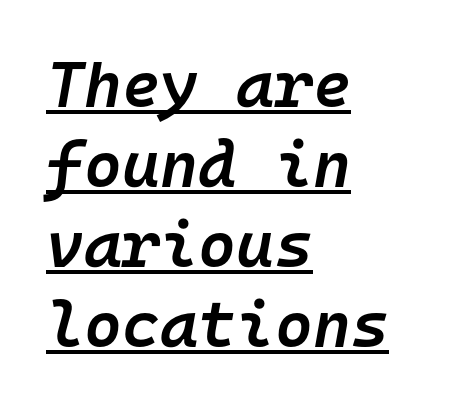
The letters sit at their default tracking, neither squeezed nor spread. A bit beefed up — I'd call it semibold rather than bold. Notice how a bar underscores the lettering throughout. Characters are canted at an angle relative to the baseline's perpendicular. Each line starts at the same left margin while the right side varies.
